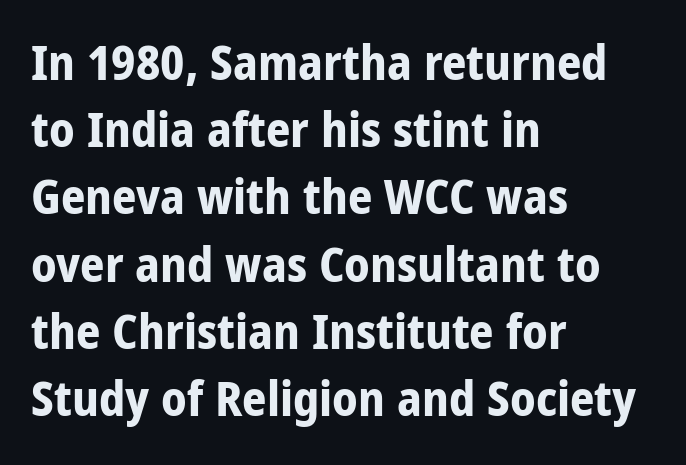
The image shows 48 px bold, condensed sans-serif type, upright; set left-aligned, normal line spacing (1.4x), normal letter spacing, not underlined; low stroke contrast and a large x-height.
